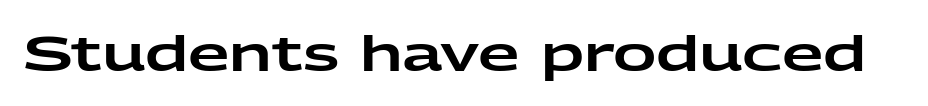
Between one letter and the next there's only the usual sliver of space. This rendering employs a face without finishing strokes, i.e., a sans-serif. The letters stand straight up with perfectly vertical stems. You could not count columns in this text — the font is proportionally spaced.
